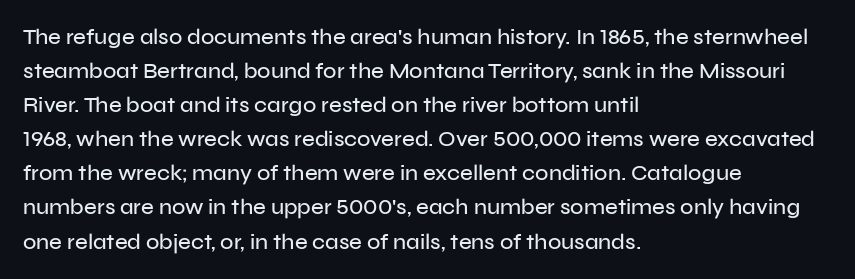
The image shows 22 px text type, upright; set left-aligned, normal line spacing (1.55x), normal letter spacing, not underlined.
